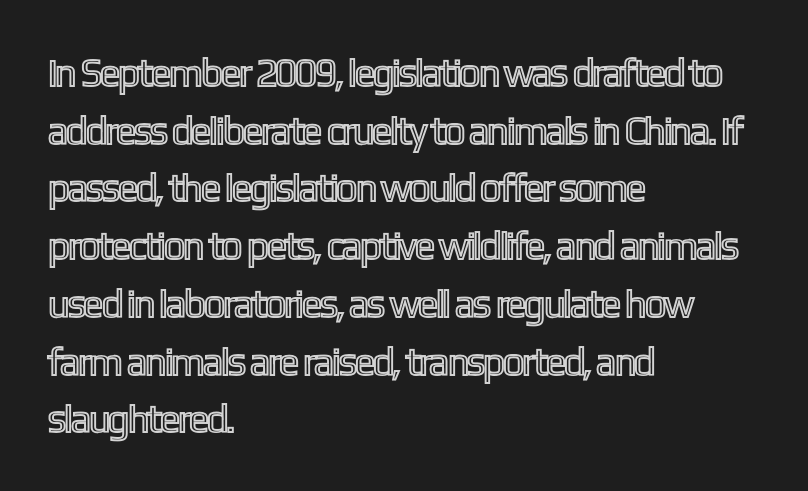
The image shows 39 px condensed type, upright; set left-aligned, normal line spacing (1.48x), normal letter spacing, not underlined; a medium x-height.
